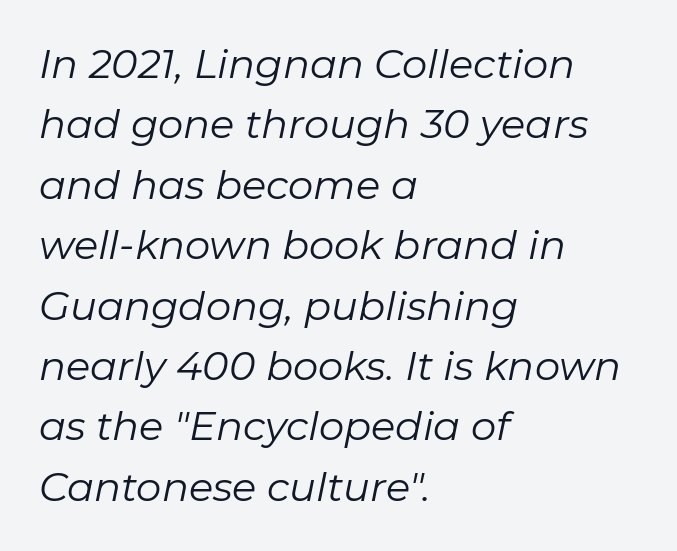
Would a proofreader flag this as italicized? Yes. Layout note: lines flush left. Each letter keeps its own natural width here, so spacing adapts to shape. Nobody touched the tracking dial on this one.
